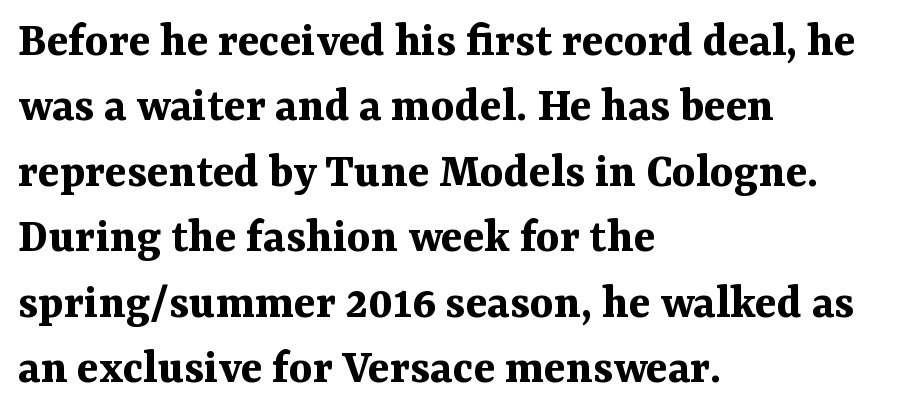
The image shows 50 px bold serif type, upright; set left-aligned, normal line spacing (1.31x), normal letter spacing, not underlined; medium stroke contrast and a medium x-height.
